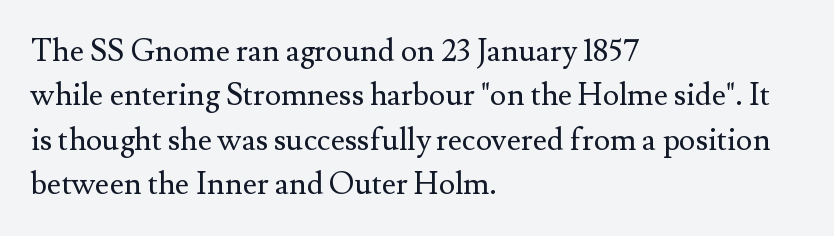
Q: Is the text bold? A: No.
Q: Is the text italic (slanted)? A: No, it is upright.
Q: Is the typeface a serif or a sans-serif typeface? A: Serif.
Q: Is the text underlined? A: No.
Q: How is the paragraph aligned? A: Left-aligned.
Q: Is the spacing between letters normal or unusually wide? A: Normal.
Q: Is the spacing between lines tight, normal or loose? A: Normal.
Q: Width (condensed, normal, or wide)? A: Normal.
Q: Stroke contrast? A: Medium.
Q: x-height? A: Small.
Q: Monospaced? A: No.
